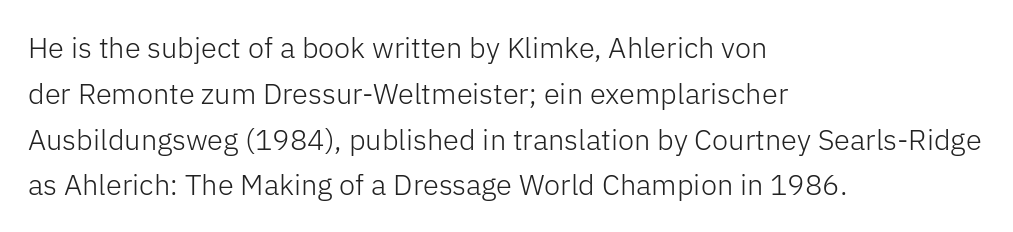
{"serif": "no", "italic": "no", "bold": "no", "weight": "light", "width": "normal", "stroke_contrast": "low", "x_height": "medium", "monospaced": "no", "underline": "no", "align": "left", "line_spacing": "normal", "line_spacing_ratio": 1.58, "letter_spacing": "normal", "letter_spacing_em": 0.0, "glyph_px": 29}
